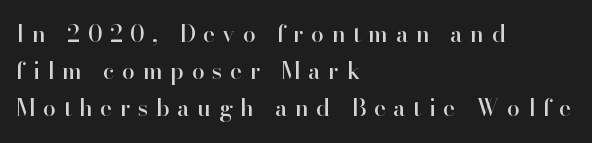
The image shows 23 px text type, upright; set left-aligned, normal line spacing (1.61x), unusually wide letter spacing (+0.33 em), not underlined.
